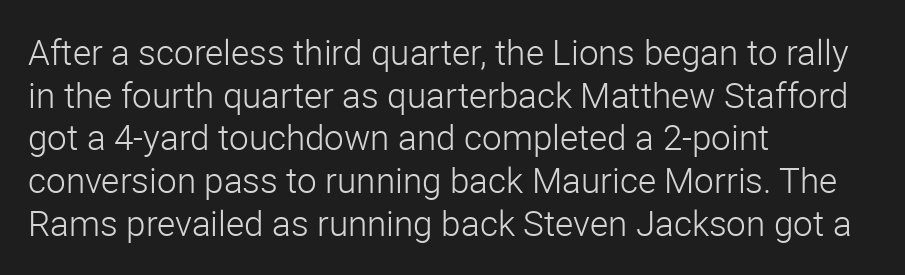
Q: Is the text bold? A: No.
Q: Is the text italic (slanted)? A: No, it is upright.
Q: Is the typeface a serif or a sans-serif typeface? A: Sans-serif.
Q: Is the text underlined? A: No.
Q: How is the paragraph aligned? A: Left-aligned.
Q: Is the spacing between letters normal or unusually wide? A: Normal.
Q: Width (condensed, normal, or wide)? A: Normal.
Q: Stroke contrast? A: Low.
Q: x-height? A: Medium.
Q: Monospaced? A: No.
